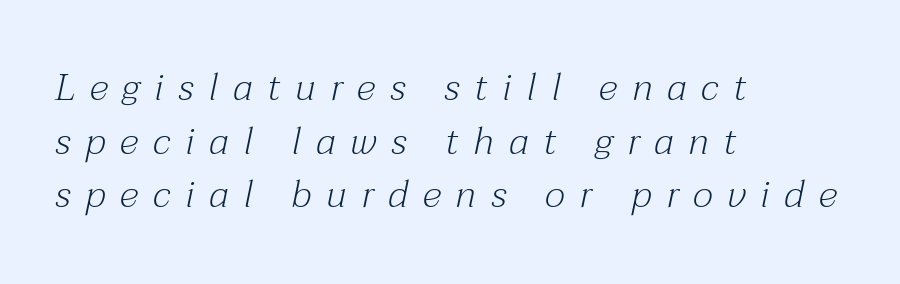
The rag falls on the right side of this text block. The type is letterspaced generously, with wide tracking. You could not count columns in this text — the font is proportionally spaced. Note: serifs present on the glyphs. Descender tails drop into unmarked territory.
